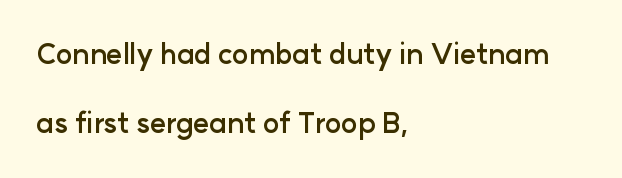
The image shows 28 px semibold sans-serif type, upright; set left-aligned, loose line spacing (2.48x), normal letter spacing, not underlined; low stroke contrast and a medium x-height.
